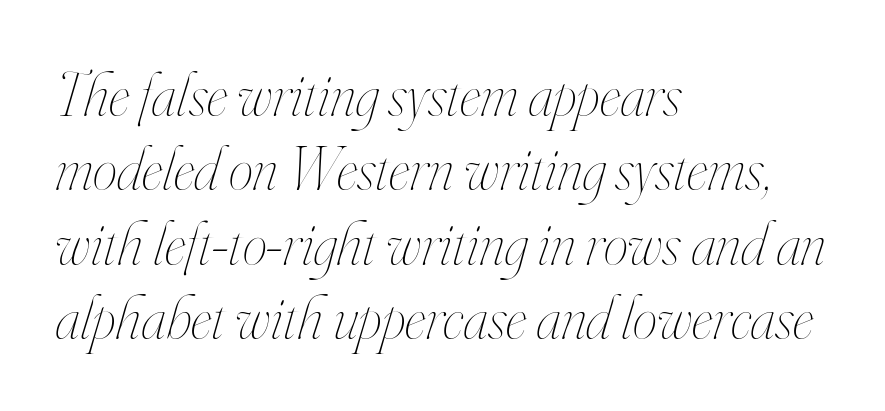
The image shows 62 px thin, condensed type, italic (leaning right); set left-aligned, line spacing 1.2x, normal letter spacing, not underlined; high stroke contrast and a small x-height.
